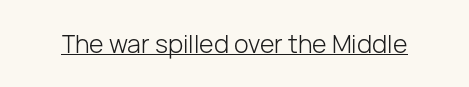
The letterforms sit at book weight or below. Posture: upright roman. Here the glyphs are tracked normally, forming tight word shapes. The words here are underlined.
